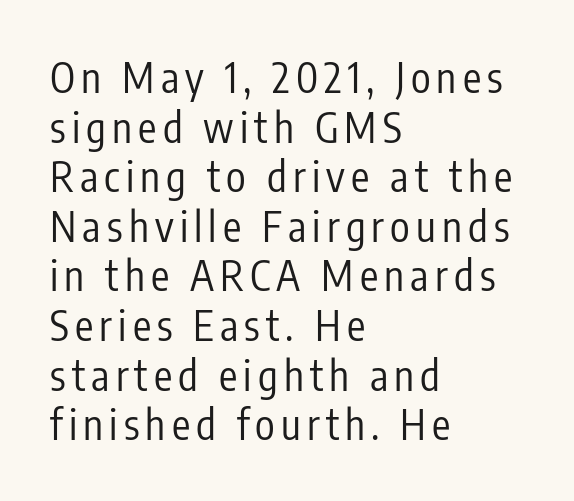
Q: Is the text bold? A: No.
Q: Is the text italic (slanted)? A: No, it is upright.
Q: Is the typeface a serif or a sans-serif typeface? A: Sans-serif.
Q: Is the text underlined? A: No.
Q: How is the paragraph aligned? A: Left-aligned.
Q: Width (condensed, normal, or wide)? A: Condensed.
Q: Stroke contrast? A: Low.
Q: x-height? A: Medium.
Q: Monospaced? A: No.
